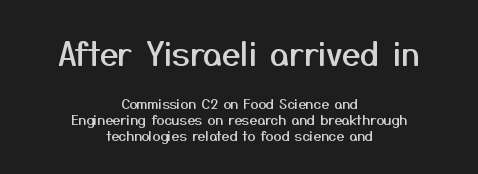
Do the characters align in a grid? No, the font is proportional. Where is the straight margin? There isn't one; the lines are centered. This sample uses an upright cut, with every glyph sitting square on the baseline. Glyph-to-glyph distance matches everyday printed text. The words here are not underlined.
